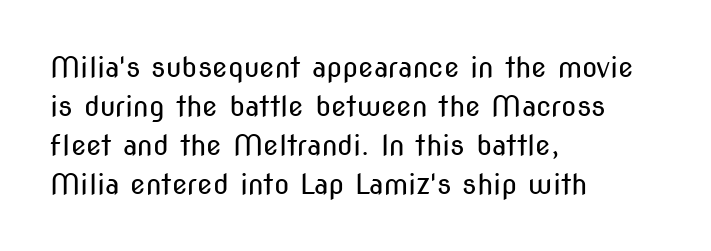
{"serif": "no", "italic": "no", "bold": "no", "weight": "regular", "width": "condensed", "stroke_contrast": "medium", "x_height": "medium", "monospaced": "no", "underline": "no", "align": "left", "line_spacing": "normal", "line_spacing_ratio": 1.39, "letter_spacing": "normal", "letter_spacing_em": 0.0, "glyph_px": 28}
